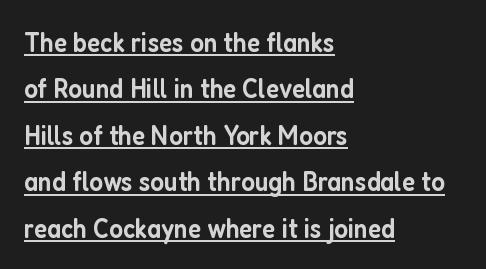
The image shows 28 px semibold, condensed sans-serif type, upright; set left-aligned, normal line spacing (1.66x), normal letter spacing, underlined; low stroke contrast and a medium x-height.
